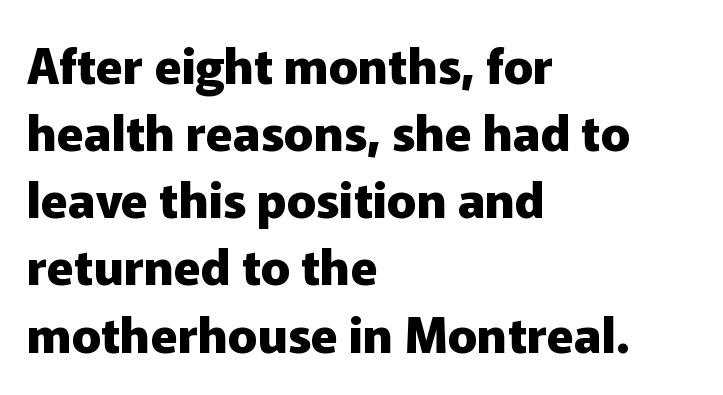
The image shows 49 px heavy sans-serif type, upright; set left-aligned, normal line spacing (1.37x), normal letter spacing, not underlined; low stroke contrast and a medium x-height.
